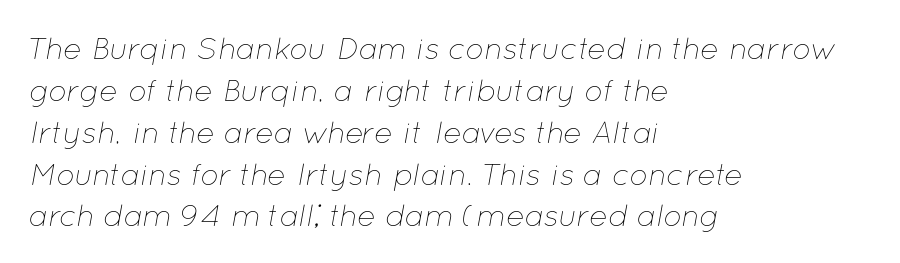
A typesetter would call this zero additional tracking. These lines stack with their left ends in a neat column. The passage shown leans; its letterforms are oblique. You could not count columns in this text — the font is proportionally spaced. No chunkiness to these letters — they're not bold. These lines sit exactly where default settings would place them.
